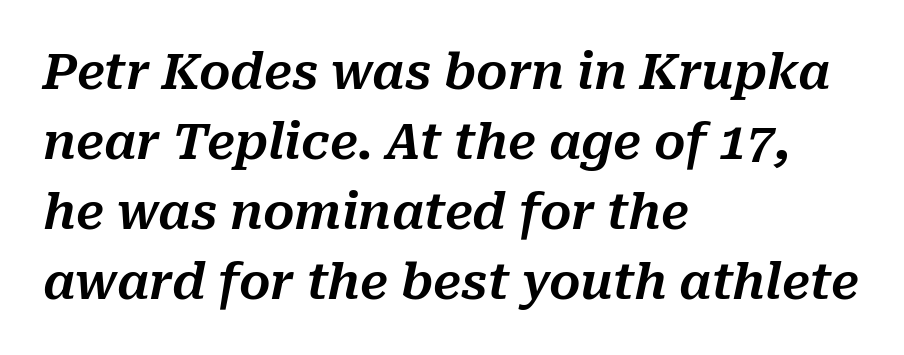
{"italic": "yes", "lean": "right", "slant_degrees": 10, "width": "normal", "stroke_contrast": "medium", "x_height": "medium", "monospaced": "no", "underline": "no", "align": "left", "line_spacing": "normal", "line_spacing_ratio": 1.43, "letter_spacing": "normal", "letter_spacing_em": 0.0, "glyph_px": 49}
